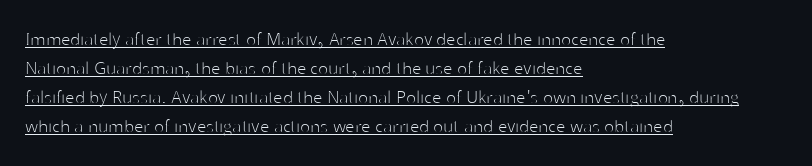
Q: Is the text bold? A: No.
Q: Is the text italic (slanted)? A: No, it is upright.
Q: Is the text underlined? A: Yes.
Q: How is the paragraph aligned? A: Left-aligned.
Q: Is the spacing between letters normal or unusually wide? A: Normal.
Q: Is the spacing between lines tight, normal or loose? A: Normal.
